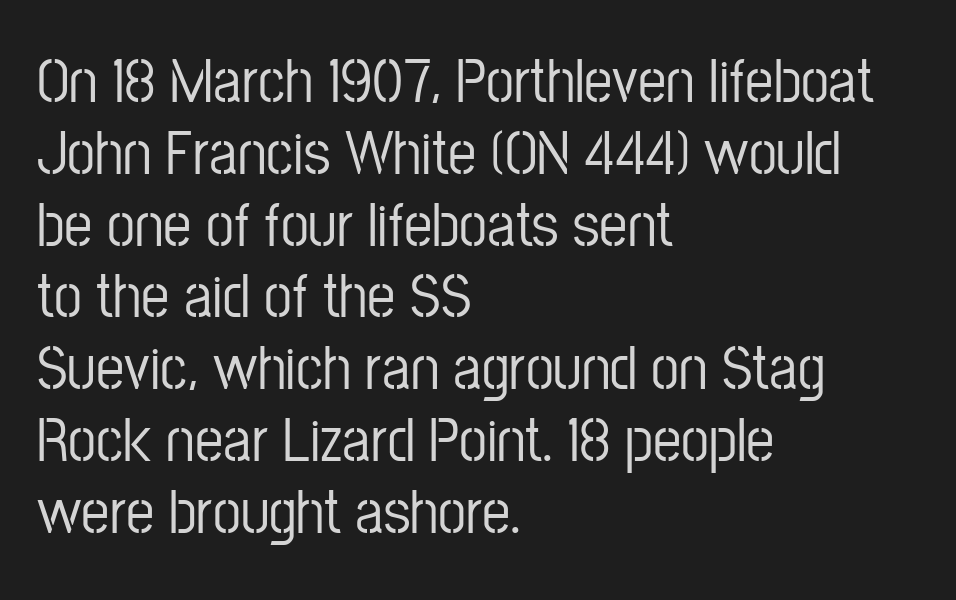
Unlike italic type, these characters show no tilt at all. Letterform terminals end flat and unadorned throughout the passage. Is the letter spacing exaggerated? No — it looks like the ordinary default. Horizontal alignment here is leftward, the default for most running prose.
